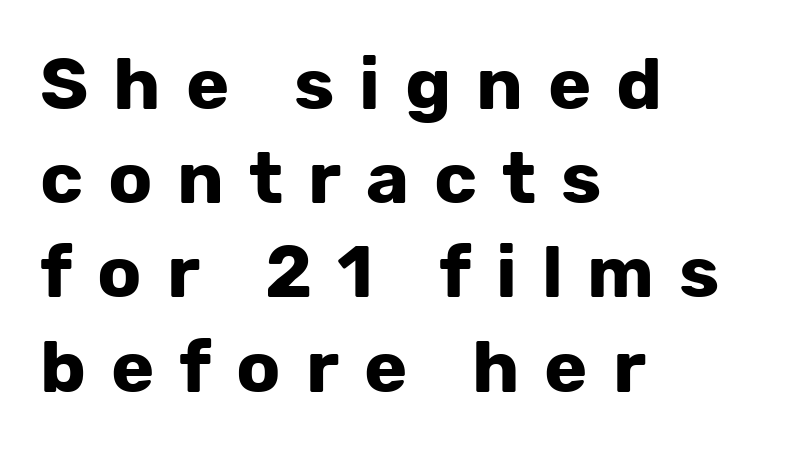
The image shows 73 px bold sans-serif type, upright; set left-aligned, normal line spacing (1.29x), unusually wide letter spacing (+0.34 em), not underlined; low stroke contrast and a medium x-height.
